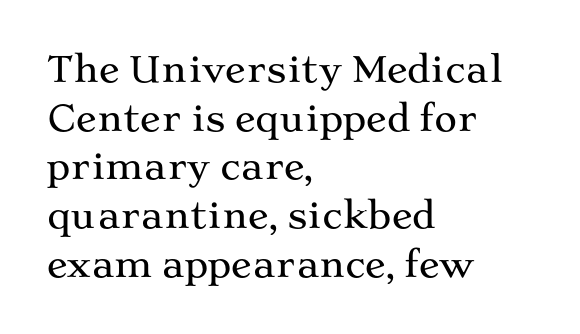
The image shows 35 px wide serif type, upright; set left-aligned, normal line spacing (1.39x), normal letter spacing, not underlined; medium stroke contrast and a medium x-height.
